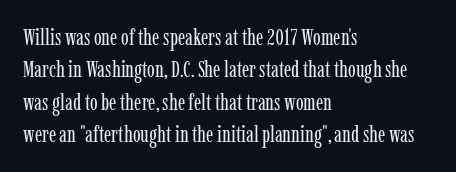
The image shows 23 px text type, upright; set left-aligned, normal line spacing (1.41x), normal letter spacing, not underlined.
